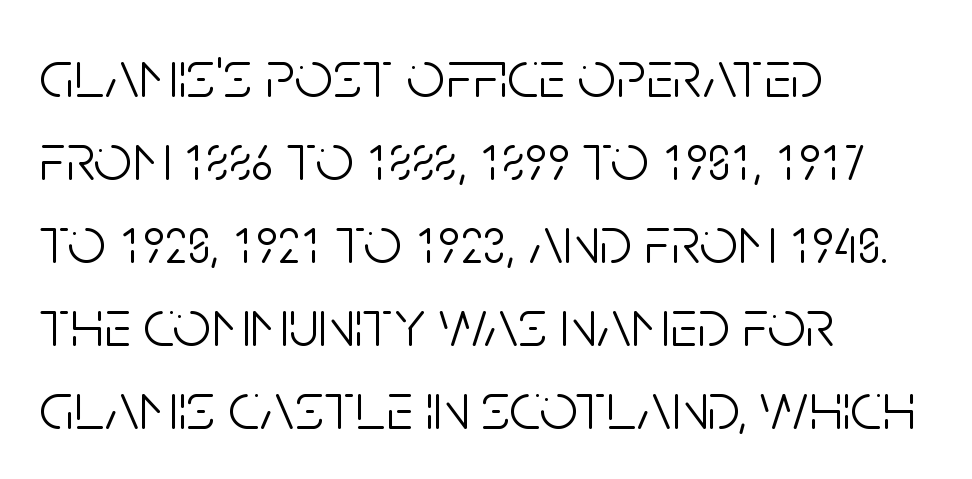
The image shows 68 px light, condensed sans-serif type, upright; set left-aligned, line spacing 1.22x, normal letter spacing, not underlined; low stroke contrast and a large x-height.
